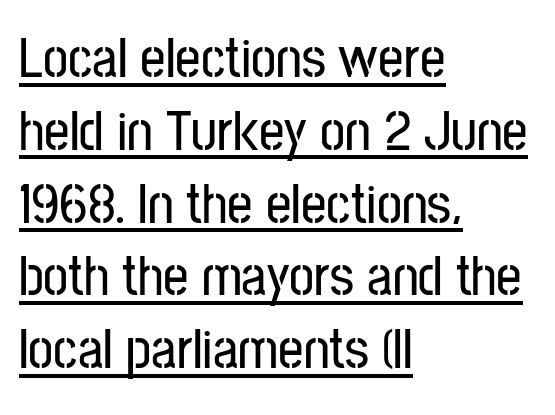
{"serif": "no", "italic": "no", "width": "condensed", "stroke_contrast": "low", "x_height": "medium", "monospaced": "no", "underline": "yes", "align": "left", "line_spacing": "normal", "line_spacing_ratio": 1.3, "letter_spacing": "normal", "letter_spacing_em": 0.0, "glyph_px": 56}
